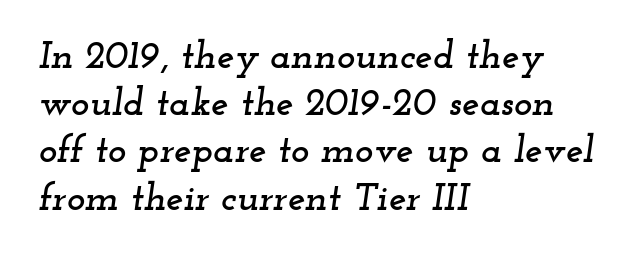
Each word holds together tightly as a unit, with standard inter-letter gaps. The area under the type is left untouched. Italic: yes, the glyphs are oblique. The letters advance in unequal steps, a hallmark of proportional type. Each line starts at the same left margin while the right side varies.
